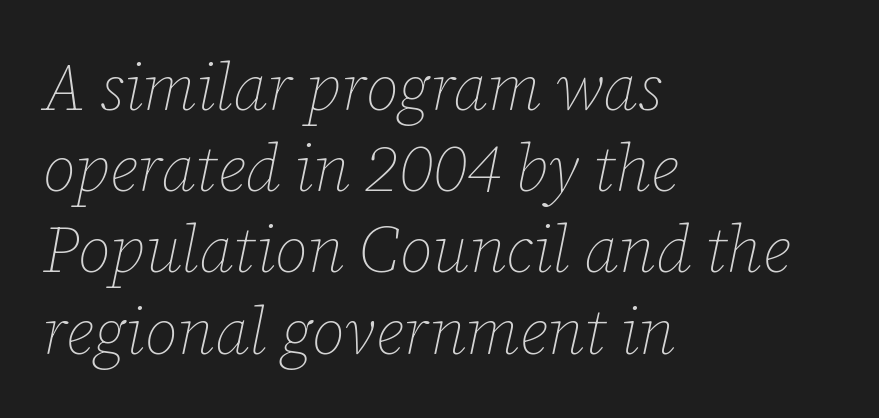
Q: Is the text bold? A: No.
Q: Is the text italic (slanted)? A: Yes, it leans right by about 12 degrees.
Q: Is the text underlined? A: No.
Q: How is the paragraph aligned? A: Left-aligned.
Q: Is the spacing between letters normal or unusually wide? A: Normal.
Q: Is the spacing between lines tight, normal or loose? A: Normal.
Q: Width (condensed, normal, or wide)? A: Normal.
Q: Stroke contrast? A: Low.
Q: x-height? A: Medium.
Q: Monospaced? A: No.
